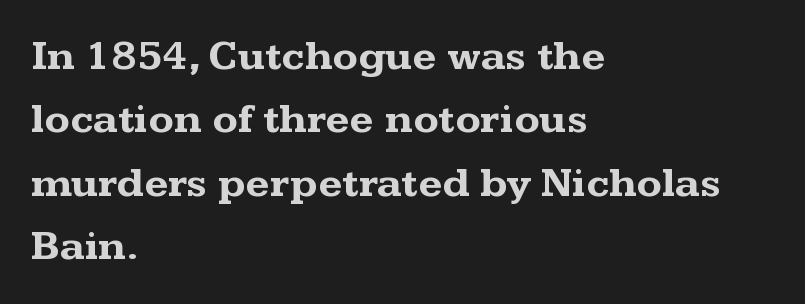
Q: Is the text bold? A: Yes.
Q: Is the text italic (slanted)? A: No, it is upright.
Q: Is the typeface a serif or a sans-serif typeface? A: Serif.
Q: Is the text underlined? A: No.
Q: How is the paragraph aligned? A: Left-aligned.
Q: Is the spacing between letters normal or unusually wide? A: Normal.
Q: Is the spacing between lines tight, normal or loose? A: Normal.
Q: Width (condensed, normal, or wide)? A: Wide.
Q: Stroke contrast? A: Medium.
Q: x-height? A: Medium.
Q: Monospaced? A: No.
